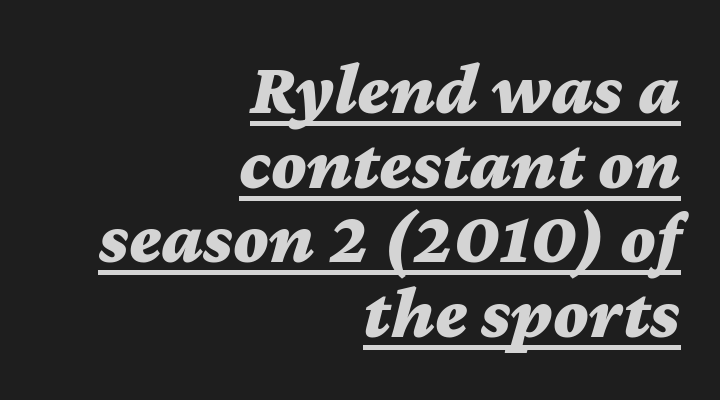
The passage shown is typed in a proportional face where columns would drift. The passage shown stacks its lines with hardly any gap. Line endings align vertically; line beginnings do not. As a designer I'd log this as weight 700, bold. Glyph-to-glyph distance matches everyday printed text. The typography opts for an oblique posture over an upright one.
